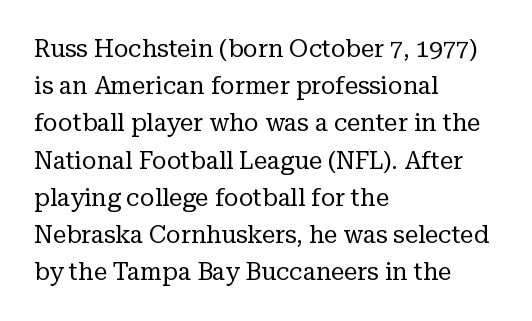
Q: Is the text bold? A: No.
Q: Is the text italic (slanted)? A: No, it is upright.
Q: Is the text underlined? A: No.
Q: How is the paragraph aligned? A: Left-aligned.
Q: Is the spacing between letters normal or unusually wide? A: Normal.
Q: Is the spacing between lines tight, normal or loose? A: Normal.
